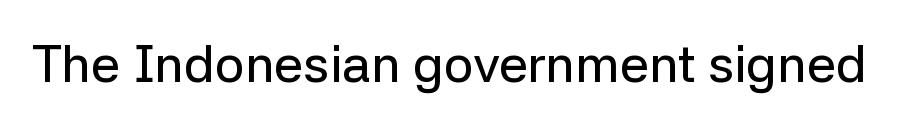
{"serif": "no", "italic": "no", "width": "normal", "stroke_contrast": "low", "x_height": "medium", "monospaced": "no", "underline": "no", "letter_spacing": "normal", "letter_spacing_em": 0.0, "glyph_px": 52}
